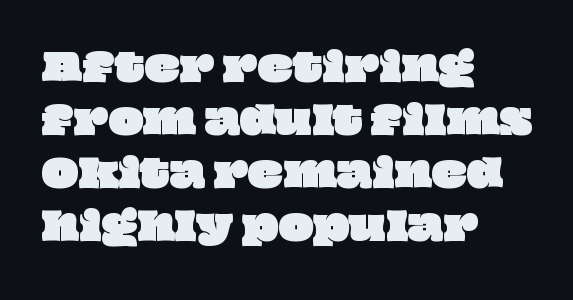
{"width": "wide", "stroke_contrast": "low", "x_height": "large", "monospaced": "no", "underline": "no", "align": "left", "line_spacing": "normal", "line_spacing_ratio": 1.43, "letter_spacing": "normal", "letter_spacing_em": 0.0, "glyph_px": 37}
